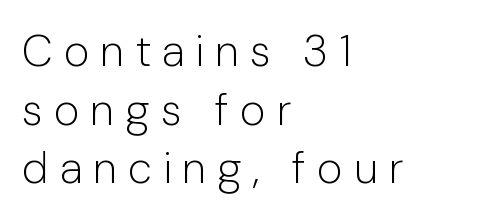
This sample keeps an unexceptional amount of space between lines. Classification — sans serif. Heft: none added — not bold. The space directly below the letters is spotless.
